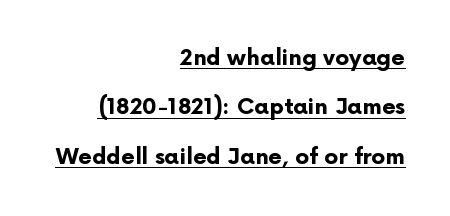
Every stem runs plumb, perpendicular to the baseline. The rag falls on the left side of this text block. Like a heading marked for emphasis, these lines bear an underscore. Strong, thick strokes mark this as bold type.
